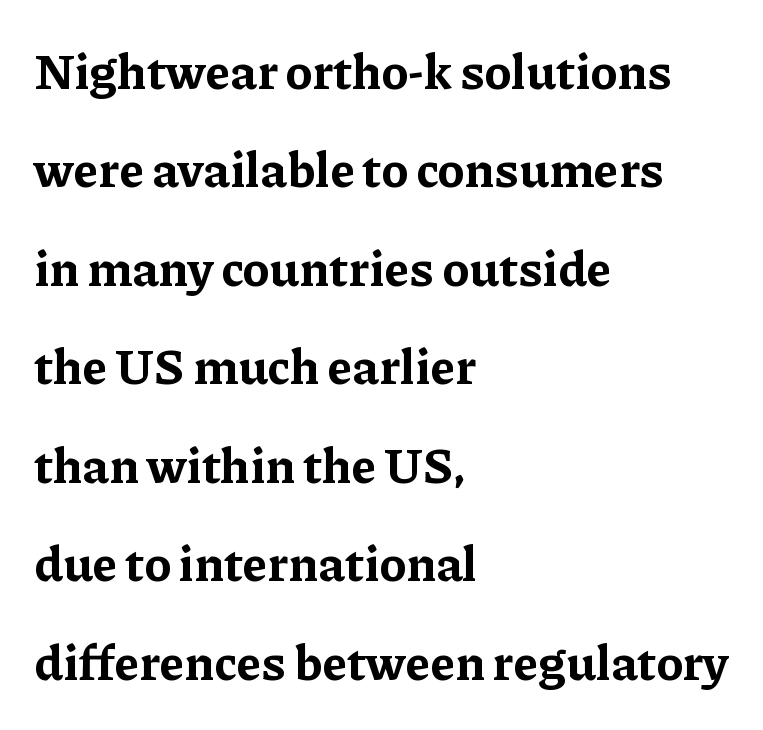
Q: Is the text bold? A: Yes.
Q: Is the text italic (slanted)? A: No, it is upright.
Q: Is the typeface a serif or a sans-serif typeface? A: Serif.
Q: Is the text underlined? A: No.
Q: How is the paragraph aligned? A: Left-aligned.
Q: Is the spacing between letters normal or unusually wide? A: Normal.
Q: Is the spacing between lines tight, normal or loose? A: Loose.
Q: Width (condensed, normal, or wide)? A: Normal.
Q: Stroke contrast? A: Low.
Q: x-height? A: Medium.
Q: Monospaced? A: No.
